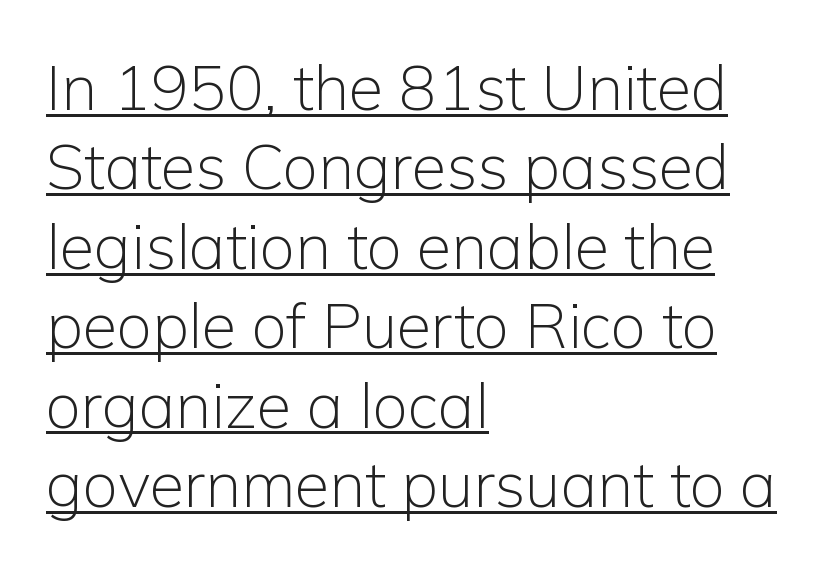
The image shows 63 px light sans-serif type, upright; set left-aligned, normal line spacing (1.26x), normal letter spacing, underlined; low stroke contrast and a medium x-height.
